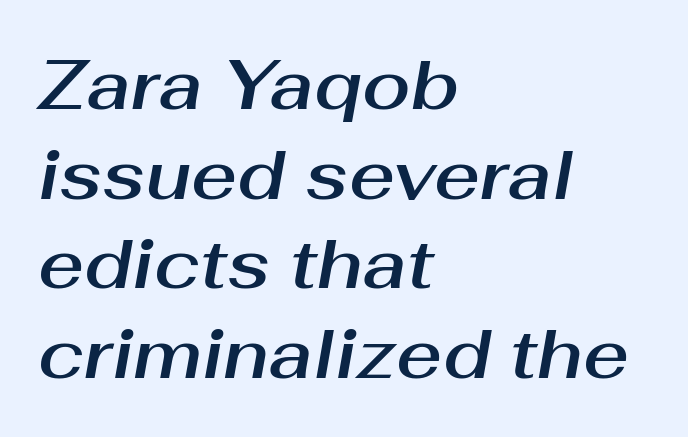
Leading matches the norm, producing a regular column. A typesetter would call this proportional, since set widths differ per character. The ragged edge is on the right, which tells us the setting is flush left. You can tell it's italic because the verticals aren't actually vertical. Nobody touched the tracking dial on this one.
